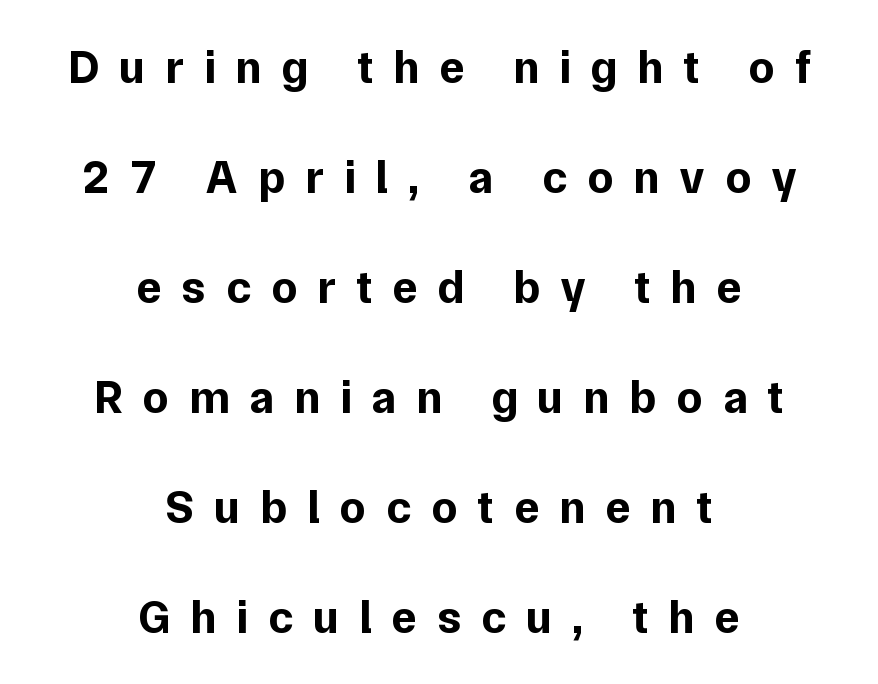
Q: Is the text bold? A: Yes.
Q: Is the text italic (slanted)? A: No, it is upright.
Q: Is the typeface a serif or a sans-serif typeface? A: Sans-serif.
Q: Is the text underlined? A: No.
Q: How is the paragraph aligned? A: Centered.
Q: Is the spacing between letters normal or unusually wide? A: Unusually wide.
Q: Is the spacing between lines tight, normal or loose? A: Loose.
Q: Width (condensed, normal, or wide)? A: Normal.
Q: Stroke contrast? A: Low.
Q: x-height? A: Medium.
Q: Monospaced? A: No.
